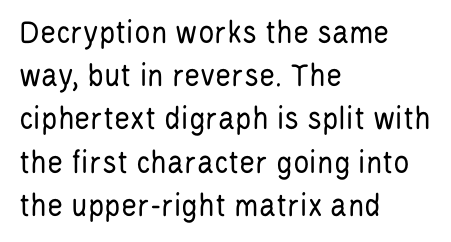
The image shows 34 px regular-weight, condensed sans-serif type, upright; set left-aligned, normal line spacing (1.27x), normal letter spacing, not underlined; low stroke contrast and a large x-height.
